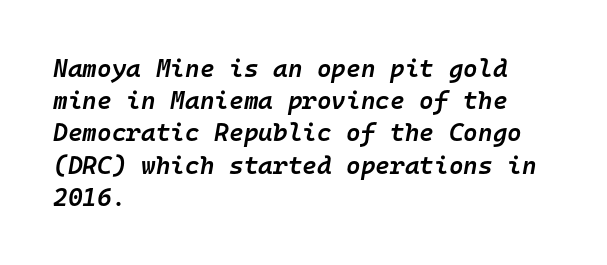
Q: Is the text bold? A: Semi-bold.
Q: Is the text italic (slanted)? A: Yes, it leans right by about 10 degrees.
Q: Is the text underlined? A: No.
Q: How is the paragraph aligned? A: Left-aligned.
Q: Is the spacing between letters normal or unusually wide? A: Normal.
Q: Is the spacing between lines tight, normal or loose? A: Normal.
